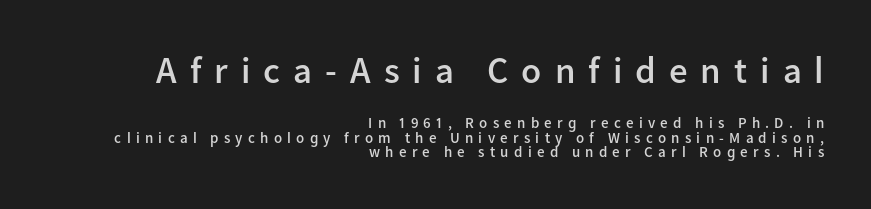
Q: Is the text bold? A: Semi-bold.
Q: Is the text italic (slanted)? A: No, it is upright.
Q: Is the typeface a serif or a sans-serif typeface? A: Sans-serif.
Q: Is the text underlined? A: No.
Q: How is the paragraph aligned? A: Right-aligned.
Q: Is the spacing between letters normal or unusually wide? A: Unusually wide.
Q: Is the spacing between lines tight, normal or loose? A: Tight.
Q: Which block of text is set in a larger size, the first (top) or the second (bottom)? A: The first (top) one.
Q: Width (condensed, normal, or wide)? A: Normal.
Q: Stroke contrast? A: Low.
Q: x-height? A: Medium.
Q: Monospaced? A: No.
